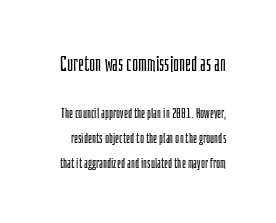
Italic? Not at all — the glyphs are vertical. Is this a heavy cut? Hardly; it is regular or lighter. Typesetter's note — upper block bumped up in size, lower block left smaller. The zone under the glyphs is completely vacant.
